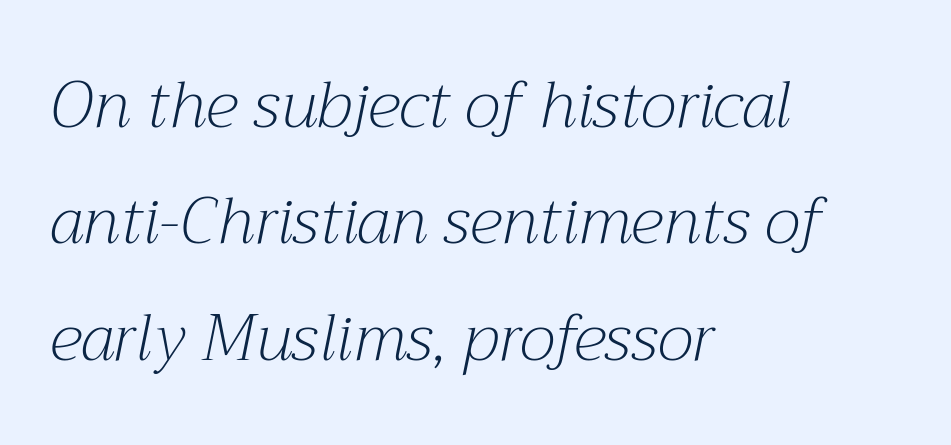
The image shows 64 px light serif type, italic (leaning right); set left-aligned, line spacing 1.82x, normal letter spacing, not underlined; medium stroke contrast and a medium x-height.
